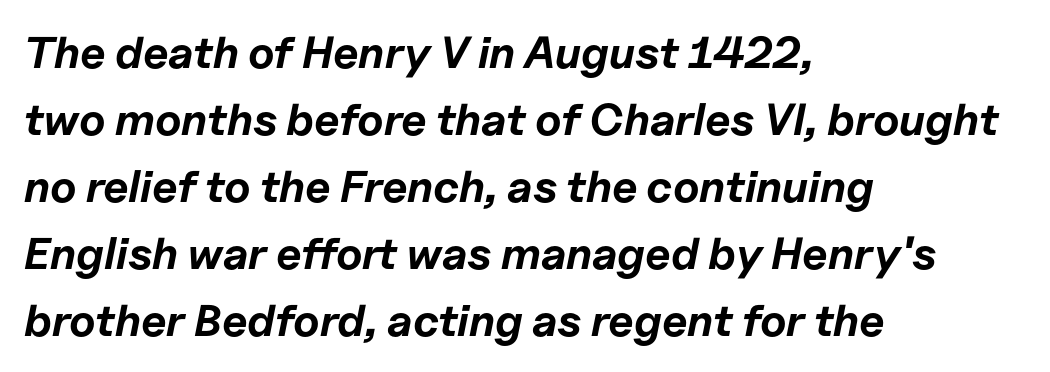
{"italic": "yes", "lean": "right", "slant_degrees": 11, "bold": "yes", "weight": "bold", "width": "normal", "stroke_contrast": "low", "x_height": "medium", "monospaced": "no", "underline": "no", "align": "left", "line_spacing": "normal", "line_spacing_ratio": 1.49, "letter_spacing": "normal", "letter_spacing_em": 0.0, "glyph_px": 45}
